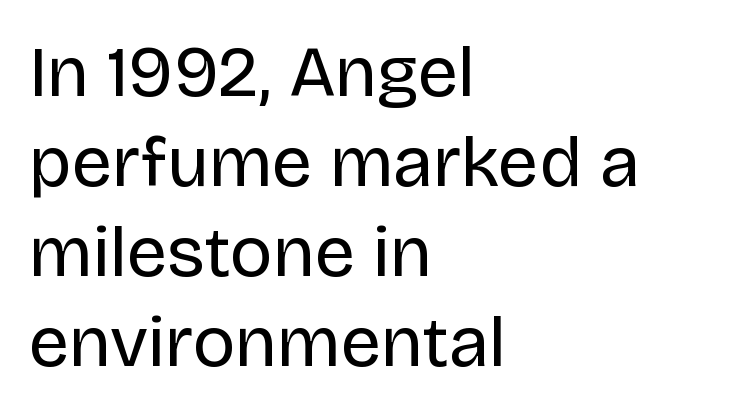
The image shows 72 px regular-weight sans-serif type, upright; set left-aligned, normal line spacing (1.25x), normal letter spacing, not underlined; low stroke contrast and a large x-height.
